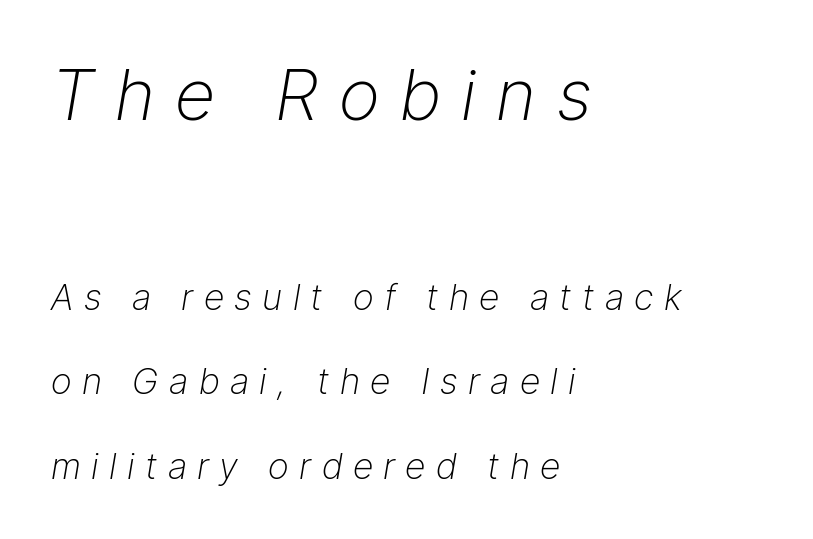
The image shows 71 px light type, italic (leaning right); set left-aligned, loose line spacing (2.35x), unusually wide letter spacing (+0.29 em), not underlined; the first (top) block is 1.97x larger; low stroke contrast and a medium x-height.
